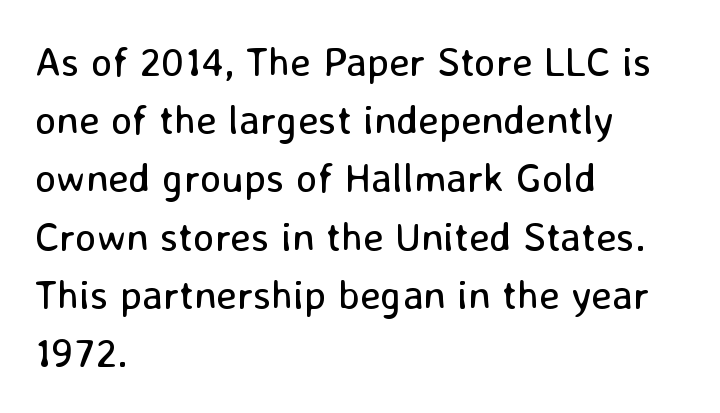
The image shows 41 px regular-weight sans-serif type, upright; set left-aligned, normal line spacing (1.42x), normal letter spacing, not underlined; low stroke contrast and a medium x-height.
